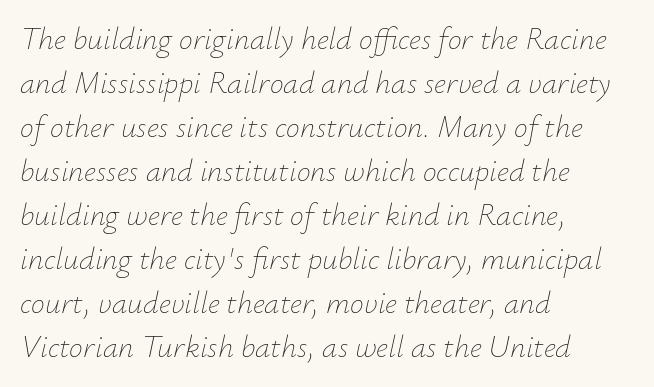
The image shows 31 px thin type, italic (leaning right); set left-aligned, normal line spacing (1.42x), normal letter spacing, not underlined; low stroke contrast and a small x-height.
